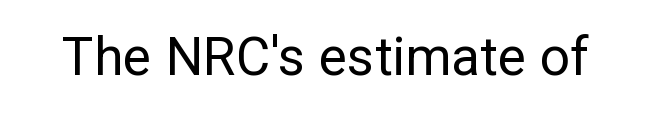
Q: Is the text bold? A: No.
Q: Is the text italic (slanted)? A: No, it is upright.
Q: Is the typeface a serif or a sans-serif typeface? A: Sans-serif.
Q: Is the text underlined? A: No.
Q: Is the spacing between letters normal or unusually wide? A: Normal.
Q: Width (condensed, normal, or wide)? A: Normal.
Q: Stroke contrast? A: Low.
Q: x-height? A: Medium.
Q: Monospaced? A: No.
